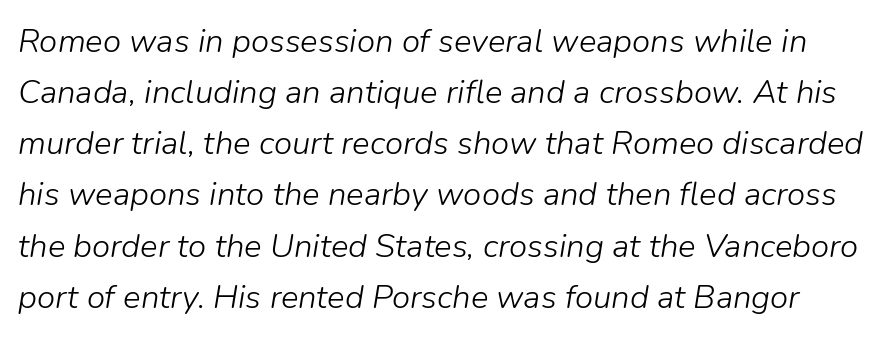
Q: Is the text bold? A: No.
Q: Is the text italic (slanted)? A: Yes, it leans right by about 9 degrees.
Q: Is the text underlined? A: No.
Q: Is the spacing between letters normal or unusually wide? A: Normal.
Q: Is the spacing between lines tight, normal or loose? A: Normal.
Q: Width (condensed, normal, or wide)? A: Normal.
Q: Stroke contrast? A: Low.
Q: x-height? A: Medium.
Q: Monospaced? A: No.
